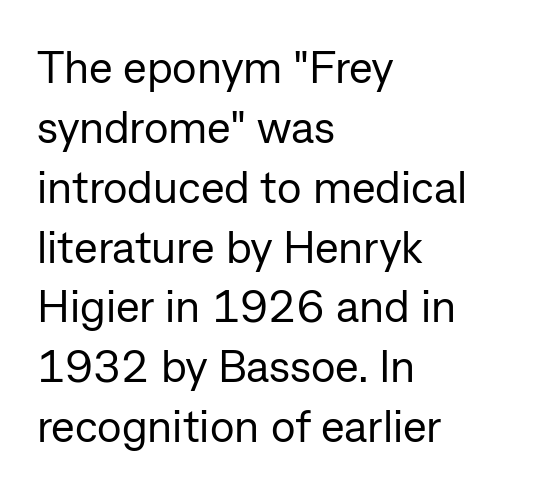
Is the stroke heavy? The answer is a plain regular-or-lighter. Plain, unruled lines of type. A normal amount of white space separates one row of letters from the next. When letters stand straight like this, we call the style roman or upright. Note the varied advance widths — an 'i' is clearly narrower than an 'm'. Line beginnings align vertically; line endings do not.
